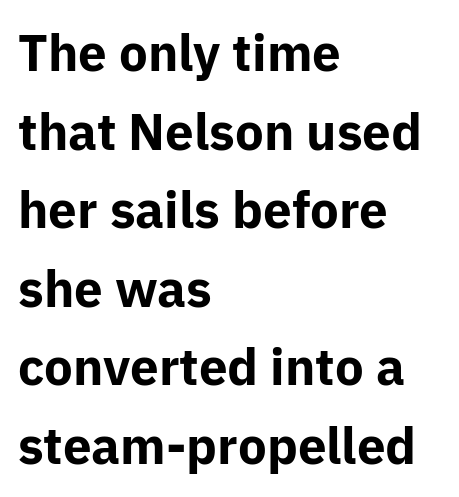
Check under the words: just untouched page. Do the letters lean? They stand straight. Teacher's note: observe the even left margin — that is flush-left alignment. In terms of letterform style, serifs are entirely absent.
